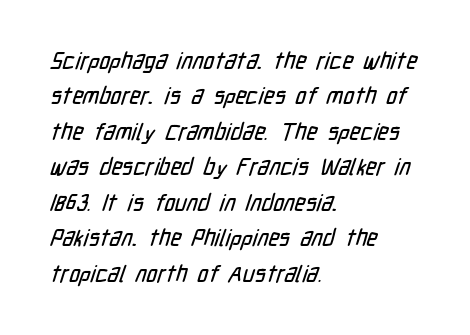
Q: Is the text underlined? A: No.
Q: How is the paragraph aligned? A: Left-aligned.
Q: Is the spacing between letters normal or unusually wide? A: Normal.
Q: Is the spacing between lines tight, normal or loose? A: Normal.
